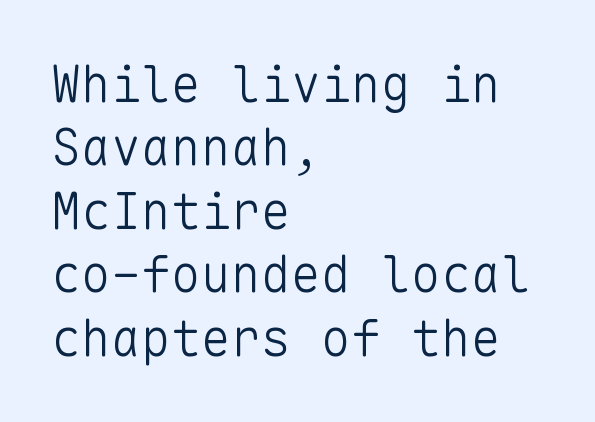
Q: Is the text bold? A: No.
Q: Is the text italic (slanted)? A: No, it is upright.
Q: Is the typeface a serif or a sans-serif typeface? A: Sans-serif.
Q: Is the text underlined? A: No.
Q: How is the paragraph aligned? A: Left-aligned.
Q: Is the spacing between letters normal or unusually wide? A: Normal.
Q: Is the spacing between lines tight, normal or loose? A: Normal.
Q: Width (condensed, normal, or wide)? A: Normal.
Q: Stroke contrast? A: Low.
Q: x-height? A: Medium.
Q: Monospaced? A: Yes.
